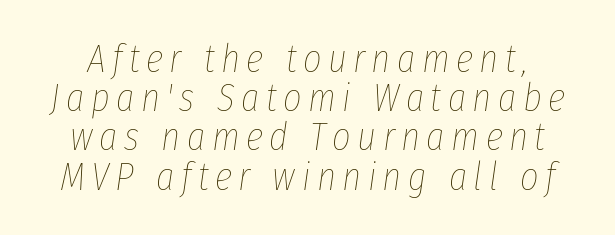
{"italic": "yes", "lean": "right", "slant_degrees": 8, "bold": "no", "weight": "thin", "width": "condensed", "stroke_contrast": "low", "x_height": "medium", "monospaced": "no", "underline": "no", "line_spacing": "tight", "line_spacing_ratio": 0.98, "glyph_px": 40}
